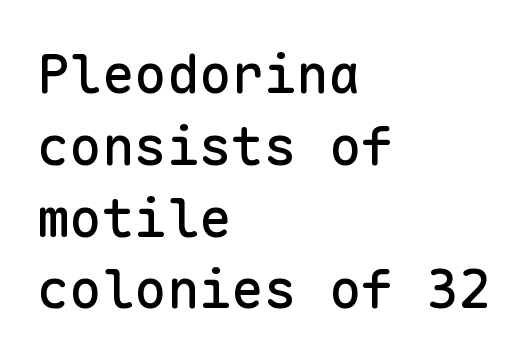
The image shows 54 px sans-serif type, upright, monospaced; set left-aligned, normal line spacing (1.33x), normal letter spacing, not underlined; low stroke contrast and a medium x-height.
